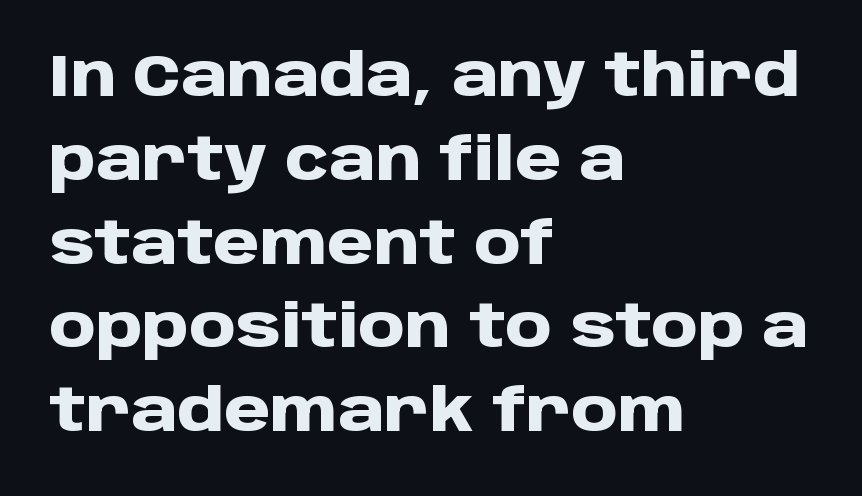
Q: Is the text bold? A: Yes.
Q: Is the text italic (slanted)? A: No, it is upright.
Q: Is the typeface a serif or a sans-serif typeface? A: Sans-serif.
Q: Is the text underlined? A: No.
Q: How is the paragraph aligned? A: Left-aligned.
Q: Is the spacing between letters normal or unusually wide? A: Normal.
Q: Is the spacing between lines tight, normal or loose? A: Normal.
Q: Width (condensed, normal, or wide)? A: Normal.
Q: Stroke contrast? A: Low.
Q: x-height? A: Large.
Q: Monospaced? A: No.
